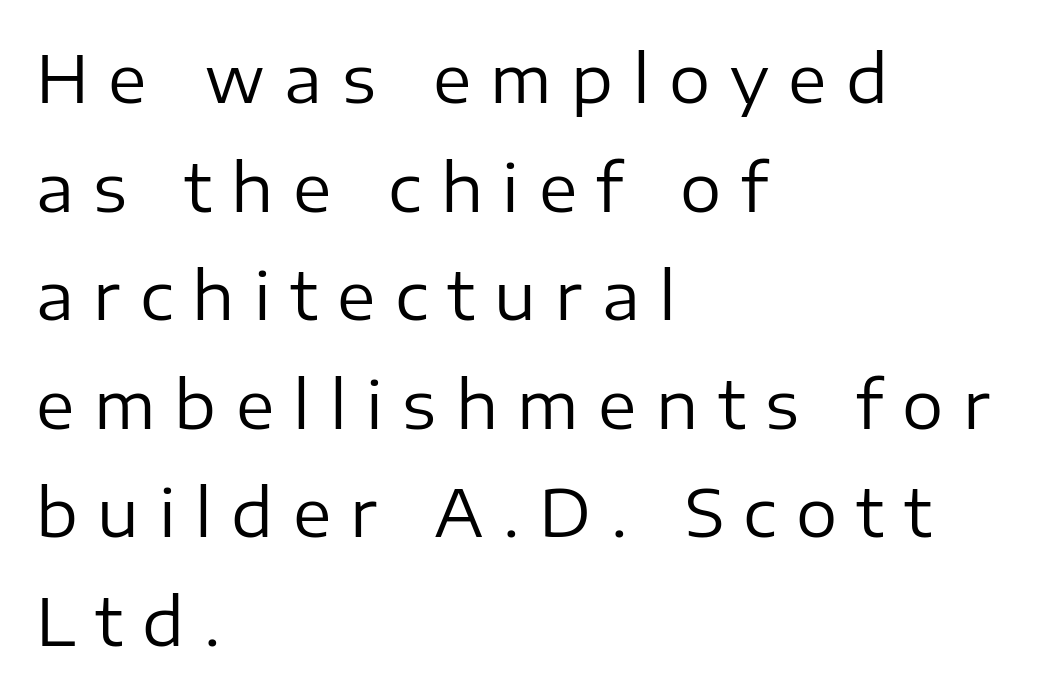
{"serif": "no", "italic": "no", "bold": "no", "weight": "regular", "width": "normal", "stroke_contrast": "low", "x_height": "medium", "monospaced": "no", "underline": "no", "align": "left", "line_spacing": "normal", "line_spacing_ratio": 1.67, "letter_spacing": "wide", "letter_spacing_em": 0.3, "glyph_px": 65}
